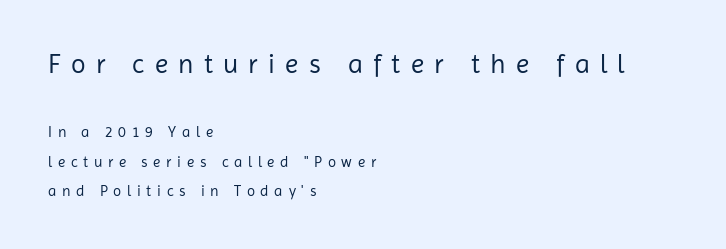
{"italic": "no", "bold": "no", "underline": "no", "align": "left", "line_spacing": "loose", "line_spacing_ratio": 1.98, "letter_spacing": "wide", "letter_spacing_em": 0.38, "larger_block": "first", "size_ratio": 1.8, "glyph_px": 27}
